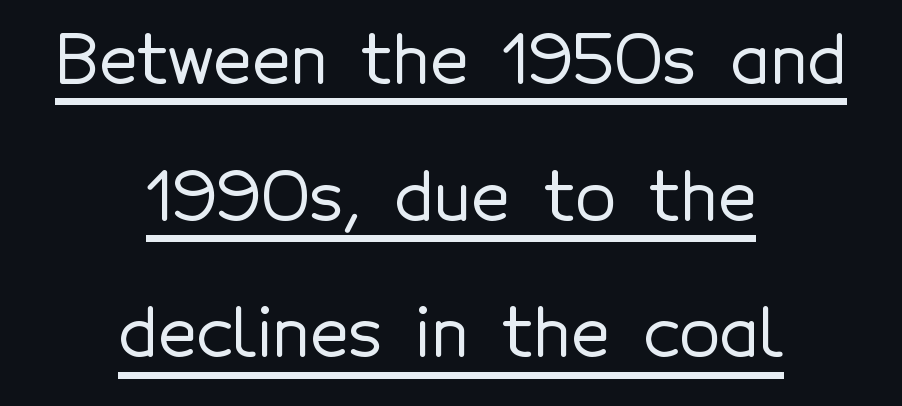
Q: Is the text italic (slanted)? A: No, it is upright.
Q: Is the typeface a serif or a sans-serif typeface? A: Sans-serif.
Q: Is the text underlined? A: Yes.
Q: How is the paragraph aligned? A: Centered.
Q: Is the spacing between letters normal or unusually wide? A: Normal.
Q: Is the spacing between lines tight, normal or loose? A: Loose.
Q: Width (condensed, normal, or wide)? A: Normal.
Q: x-height? A: Medium.
Q: Monospaced? A: No.
